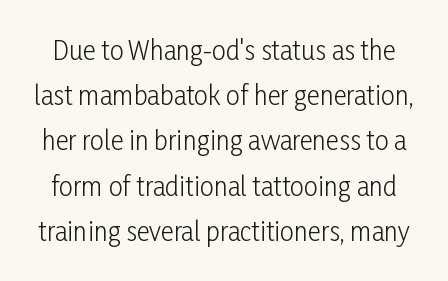
Q: Is the text bold? A: No.
Q: Is the text italic (slanted)? A: No, it is upright.
Q: Is the text underlined? A: No.
Q: Is the spacing between letters normal or unusually wide? A: Normal.
